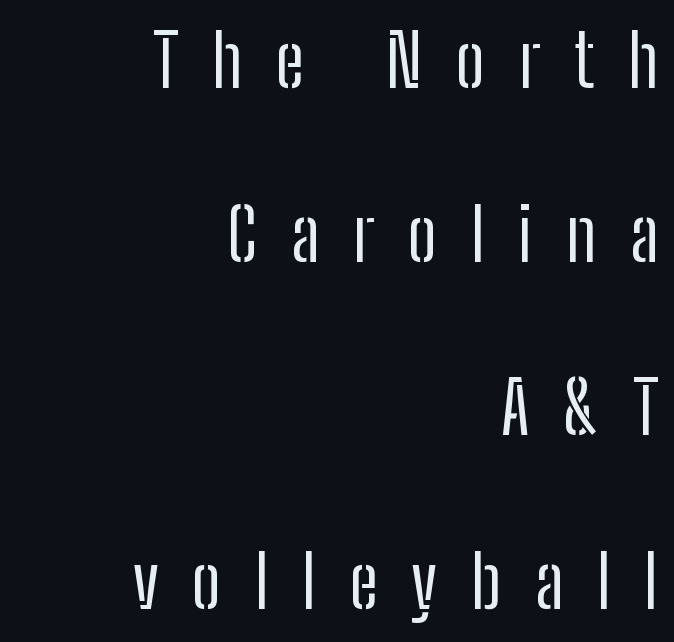
The typography opts for an upright posture over an oblique one. Does the leading feel generous? Absolutely, it's lavish. You could not count columns in this text — the font is proportionally spaced. A sans-serif font was chosen for this passage. Tracking here is generous; glyphs stand well apart from one another. This sample is right-justified, so line beginnings fall wherever the words allow.
